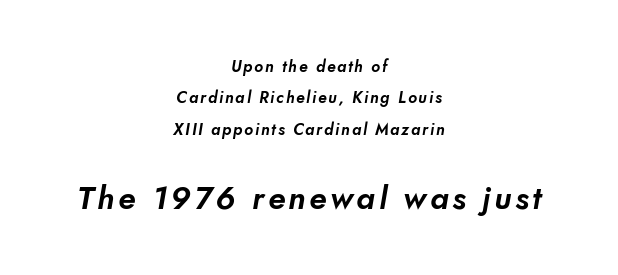
Here the designer chose a conventional face with non-uniform glyph widths. Which of the two is more prominent by size? The second, at the bottom. Each letter's strokes conclude bluntly, with no projecting serifs. Does the copy run flush right? No — it is centered line by line.
